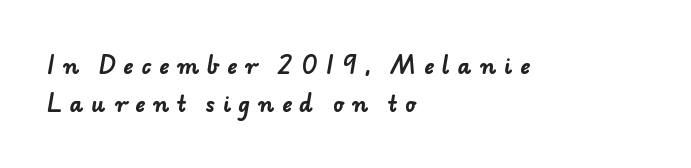
{"bold": "yes", "underline": "no", "align": "left", "line_spacing_ratio": 1.79, "letter_spacing": "wide", "letter_spacing_em": 0.38, "glyph_px": 21}
